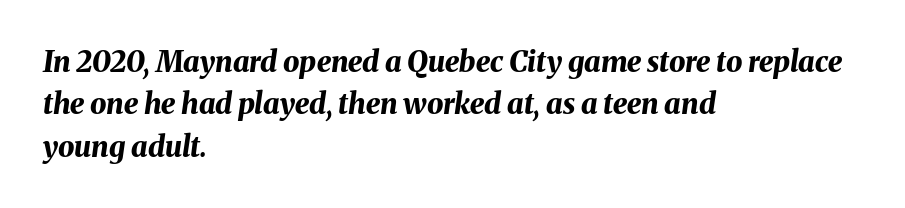
{"italic": "yes", "lean": "right", "slant_degrees": 8, "bold": "yes", "weight": "bold", "width": "normal", "stroke_contrast": "medium", "x_height": "medium", "monospaced": "no", "underline": "no", "align": "left", "line_spacing": "normal", "line_spacing_ratio": 1.46, "letter_spacing": "normal", "letter_spacing_em": 0.0, "glyph_px": 29}
